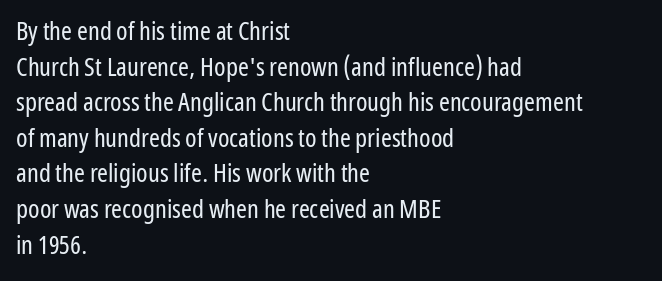
The line texture is even and compact thanks to regular tracking. Honestly, the row spacing looks completely unremarkable. Every row of glyphs begins at an identical x-position on the left. The letters stand straight up with perfectly vertical stems. Stroke thickness stays within the range of a standard reading face or lighter. Unmarked baselines from the first word to the last.
